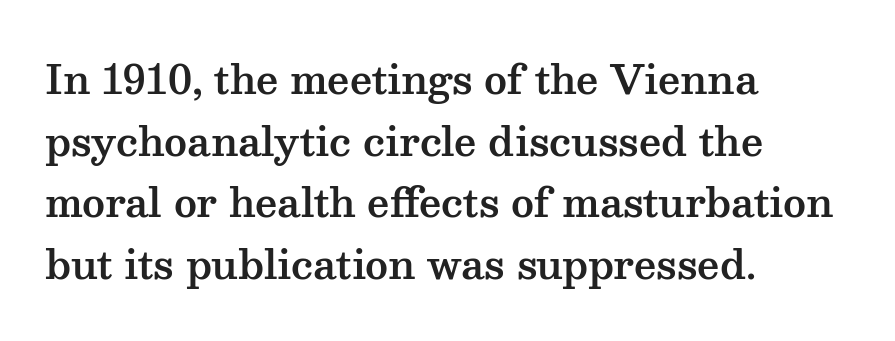
You could call the tracking neutral — neither tight nor loose. To sum up the face: it has serifs. Is this a fixed-width face? No — the glyphs have proportional, varying widths. This rendering features lettering with no underline. Does the leading feel generous? No, just average. Italic: no, the glyphs are upright roman.
